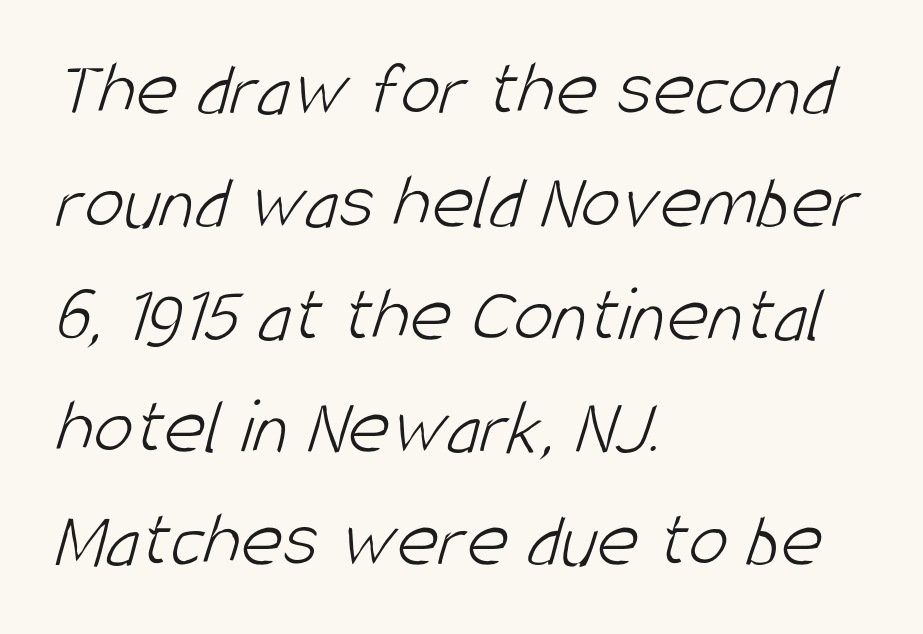
The image shows 80 px light, condensed sans-serif type; set left-aligned, normal line spacing (1.41x), normal letter spacing, not underlined; low stroke contrast and a large x-height.
